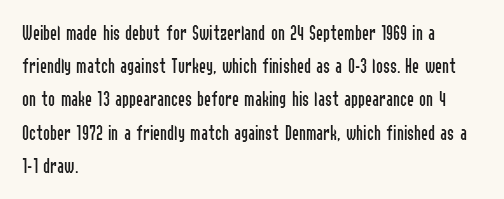
{"italic": "no", "bold": "no", "underline": "no", "align": "left", "line_spacing": "normal", "line_spacing_ratio": 1.58, "letter_spacing": "normal", "letter_spacing_em": 0.0, "glyph_px": 21}
